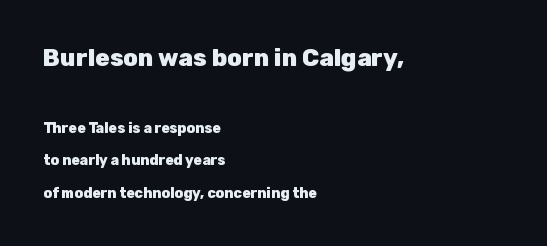
One glance says open: line gaps are wider than usual. A student would call this left alignment; a typographer would say flush left, rag right. A bare baseline throughout the passage. The emphasis by scale lands on block number one, above. The horizontal fit of the characters is conventional and even.
